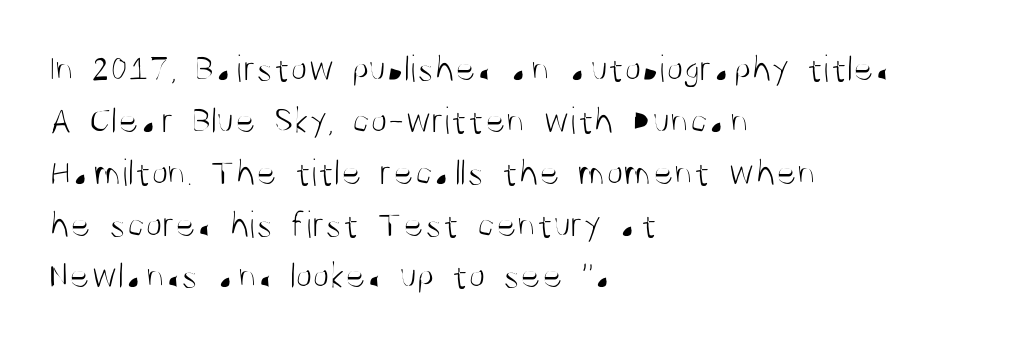
Q: Is the text bold? A: No.
Q: Is the text italic (slanted)? A: No, it is upright.
Q: Is the typeface a serif or a sans-serif typeface? A: Sans-serif.
Q: Is the text underlined? A: No.
Q: How is the paragraph aligned? A: Left-aligned.
Q: Is the spacing between letters normal or unusually wide? A: Normal.
Q: Is the spacing between lines tight, normal or loose? A: Normal.
Q: Width (condensed, normal, or wide)? A: Condensed.
Q: Stroke contrast? A: Medium.
Q: x-height? A: Large.
Q: Monospaced? A: No.
